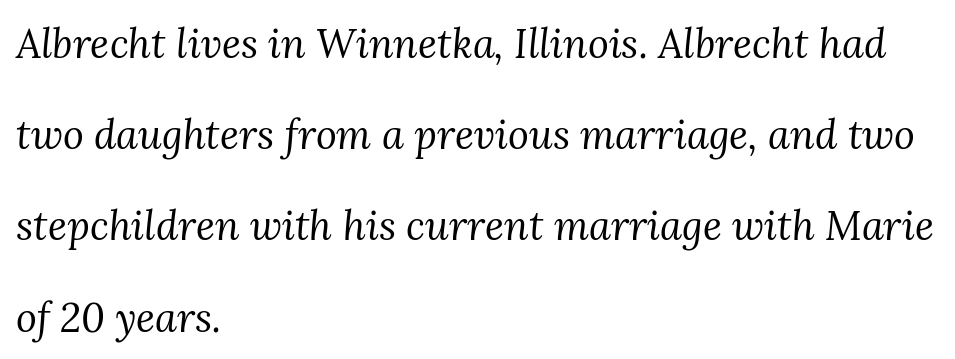
{"serif": "yes", "italic": "yes", "lean": "right", "slant_degrees": 3, "bold": "no", "weight": "regular", "width": "normal", "stroke_contrast": "medium", "x_height": "medium", "monospaced": "no", "underline": "no", "align": "left", "line_spacing": "loose", "line_spacing_ratio": 2.28, "letter_spacing": "normal", "letter_spacing_em": 0.0, "glyph_px": 40}
